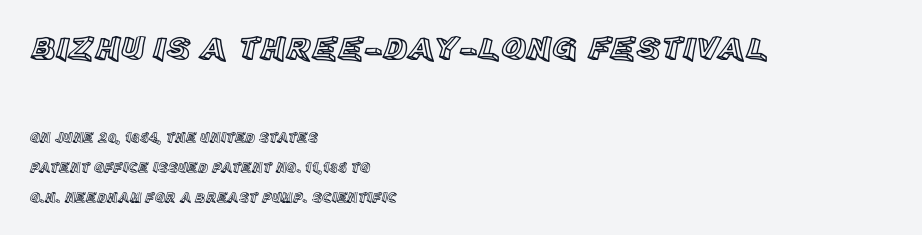
The image shows 34 px text type; set left-aligned, loose line spacing (2.14x), normal letter spacing, not underlined; the first (top) block is 2.43x larger; a large x-height.
